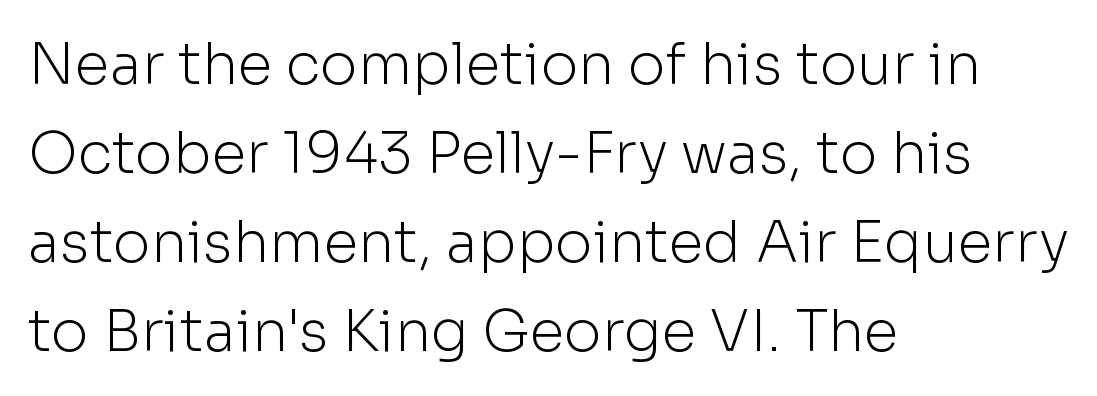
The passage shown is typed in a proportional face where columns would drift. Grotesque or geometric, the face here clearly has no serifs. In CSS terms this would be text-align: left. Words appear dense and cohesive because spacing is normal.
